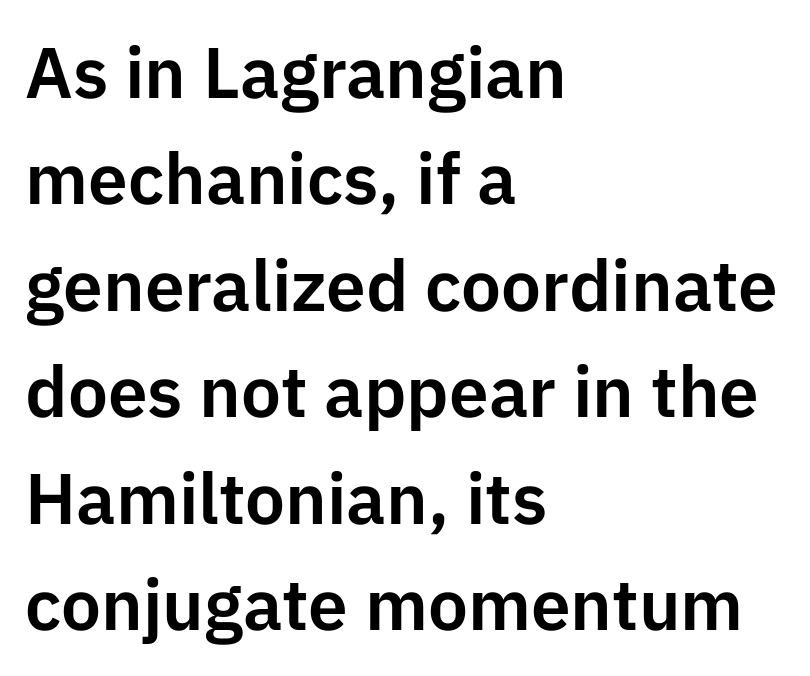
Q: Is the text italic (slanted)? A: No, it is upright.
Q: Is the typeface a serif or a sans-serif typeface? A: Sans-serif.
Q: Is the text underlined? A: No.
Q: How is the paragraph aligned? A: Left-aligned.
Q: Is the spacing between letters normal or unusually wide? A: Normal.
Q: Is the spacing between lines tight, normal or loose? A: Normal.
Q: Width (condensed, normal, or wide)? A: Normal.
Q: Stroke contrast? A: Low.
Q: x-height? A: Medium.
Q: Monospaced? A: No.
